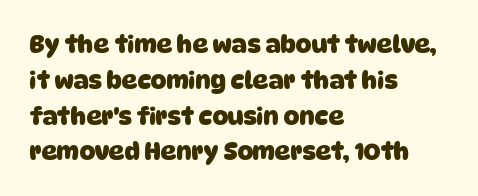
Q: Is the text bold? A: Yes.
Q: Is the text underlined? A: No.
Q: How is the paragraph aligned? A: Left-aligned.
Q: Is the spacing between letters normal or unusually wide? A: Normal.
Q: Is the spacing between lines tight, normal or loose? A: Normal.
